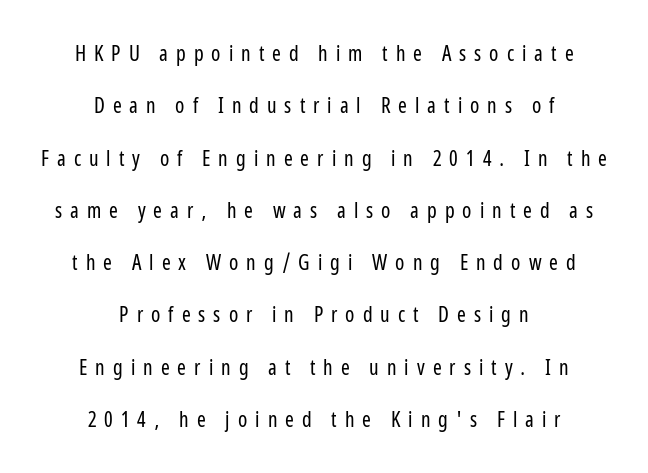
Q: Is the text bold? A: No.
Q: Is the text italic (slanted)? A: No, it is upright.
Q: Is the text underlined? A: No.
Q: How is the paragraph aligned? A: Centered.
Q: Is the spacing between letters normal or unusually wide? A: Unusually wide.
Q: Is the spacing between lines tight, normal or loose? A: Loose.
